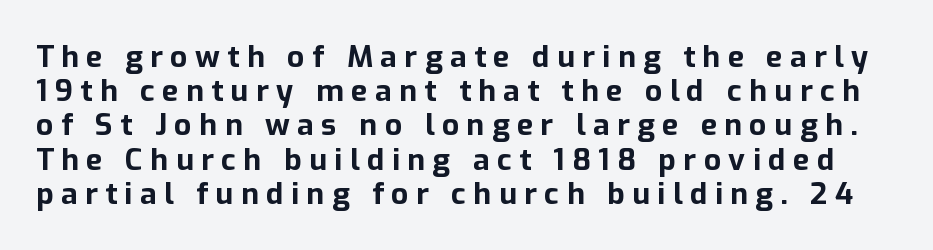
Q: Is the text bold? A: Yes.
Q: Is the text italic (slanted)? A: No, it is upright.
Q: Is the typeface a serif or a sans-serif typeface? A: Sans-serif.
Q: Is the text underlined? A: No.
Q: Is the spacing between letters normal or unusually wide? A: Unusually wide.
Q: Is the spacing between lines tight, normal or loose? A: Tight.
Q: Width (condensed, normal, or wide)? A: Normal.
Q: Stroke contrast? A: Low.
Q: x-height? A: Medium.
Q: Monospaced? A: No.
